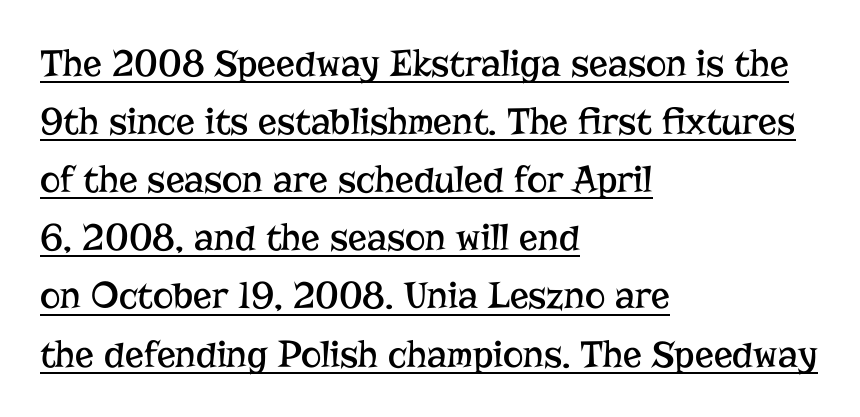
{"serif": "yes", "italic": "no", "bold": "no", "weight": "regular", "width": "normal", "stroke_contrast": "low", "x_height": "medium", "monospaced": "no", "underline": "yes", "align": "left", "line_spacing": "normal", "line_spacing_ratio": 1.49, "letter_spacing": "normal", "letter_spacing_em": 0.0, "glyph_px": 39}
